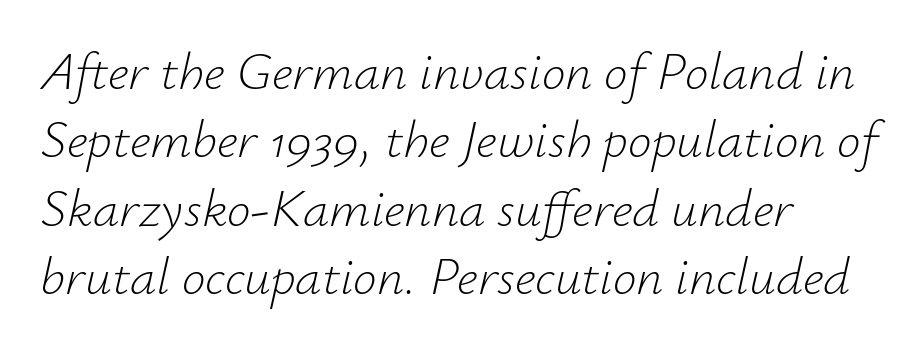
{"italic": "yes", "lean": "right", "slant_degrees": 12, "bold": "no", "weight": "light", "width": "normal", "stroke_contrast": "low", "x_height": "small", "monospaced": "no", "underline": "no", "align": "left", "line_spacing": "normal", "line_spacing_ratio": 1.29, "letter_spacing": "normal", "letter_spacing_em": 0.0, "glyph_px": 53}
